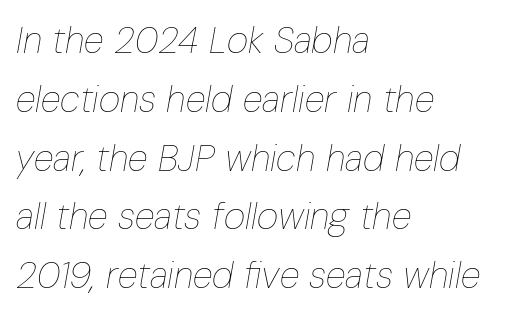
{"italic": "yes", "lean": "right", "slant_degrees": 10, "bold": "no", "weight": "thin", "width": "condensed", "stroke_contrast": "low", "x_height": "medium", "monospaced": "no", "underline": "no", "align": "left", "line_spacing": "normal", "line_spacing_ratio": 1.59, "letter_spacing": "normal", "letter_spacing_em": 0.0, "glyph_px": 37}
